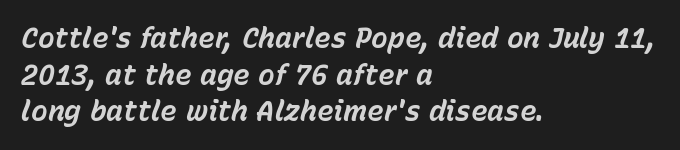
{"italic": "yes", "lean": "right", "slant_degrees": 15, "bold": "yes", "weight": "bold", "width": "normal", "stroke_contrast": "low", "x_height": "medium", "monospaced": "no", "underline": "no", "align": "left", "line_spacing": "normal", "line_spacing_ratio": 1.31, "letter_spacing": "normal", "letter_spacing_em": 0.0, "glyph_px": 28}
